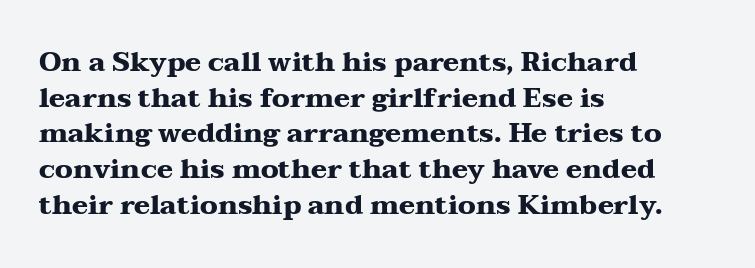
The image shows 27 px bold type, upright; set left-aligned, normal line spacing (1.32x), normal letter spacing, not underlined.
